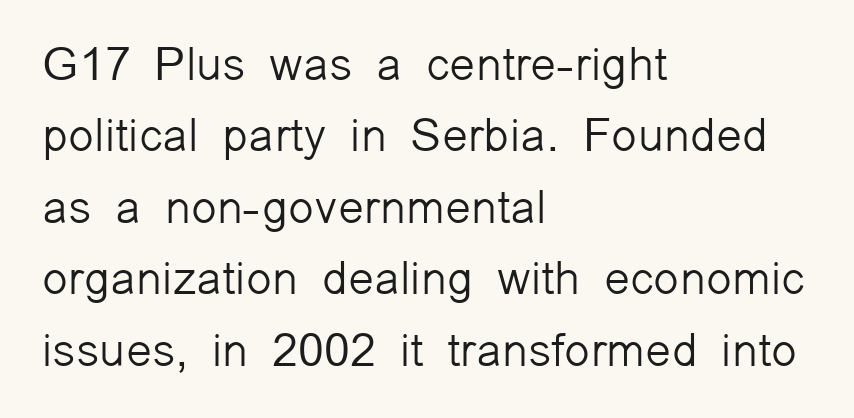
{"serif": "no", "italic": "no", "bold": "no", "weight": "light", "width": "normal", "stroke_contrast": "low", "x_height": "medium", "monospaced": "no", "underline": "no", "align": "left", "line_spacing": "normal", "line_spacing_ratio": 1.52, "letter_spacing": "normal", "letter_spacing_em": 0.0, "glyph_px": 47}
